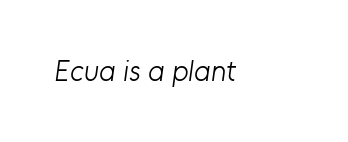
Q: Is the text bold? A: No.
Q: Is the typeface a serif or a sans-serif typeface? A: Sans-serif.
Q: Is the text underlined? A: No.
Q: Is the spacing between letters normal or unusually wide? A: Normal.
Q: Width (condensed, normal, or wide)? A: Normal.
Q: Stroke contrast? A: Low.
Q: x-height? A: Medium.
Q: Monospaced? A: No.
